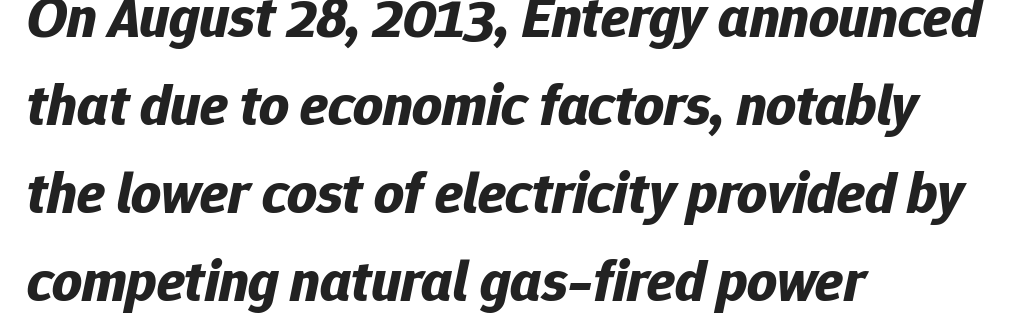
The image shows 58 px bold type, italic (leaning right); set left-aligned, normal line spacing (1.52x), normal letter spacing, not underlined; low stroke contrast and a medium x-height.
